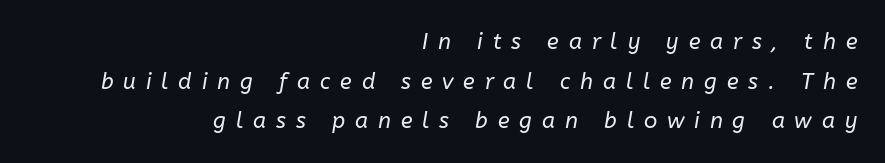
The image shows 22 px text type, italic (leaning right); set right-aligned, line spacing 1.8x, unusually wide letter spacing (+0.45 em), not underlined.
